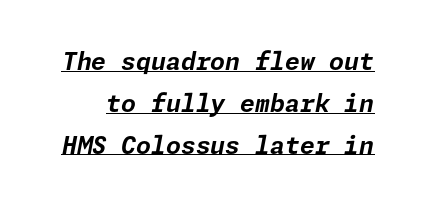
Q: Is the text bold? A: Yes.
Q: Is the text italic (slanted)? A: Yes, it leans right by about 11 degrees.
Q: Is the text underlined? A: Yes.
Q: Is the spacing between letters normal or unusually wide? A: Normal.
